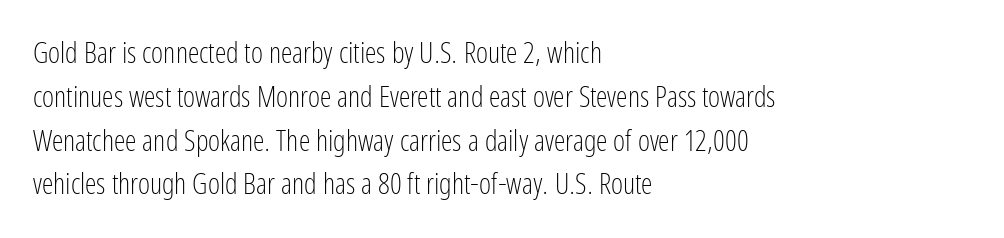
{"serif": "no", "italic": "no", "bold": "no", "weight": "light", "width": "condensed", "stroke_contrast": "low", "x_height": "medium", "monospaced": "no", "underline": "no", "align": "left", "line_spacing": "normal", "line_spacing_ratio": 1.51, "letter_spacing": "normal", "letter_spacing_em": 0.0, "glyph_px": 29}
